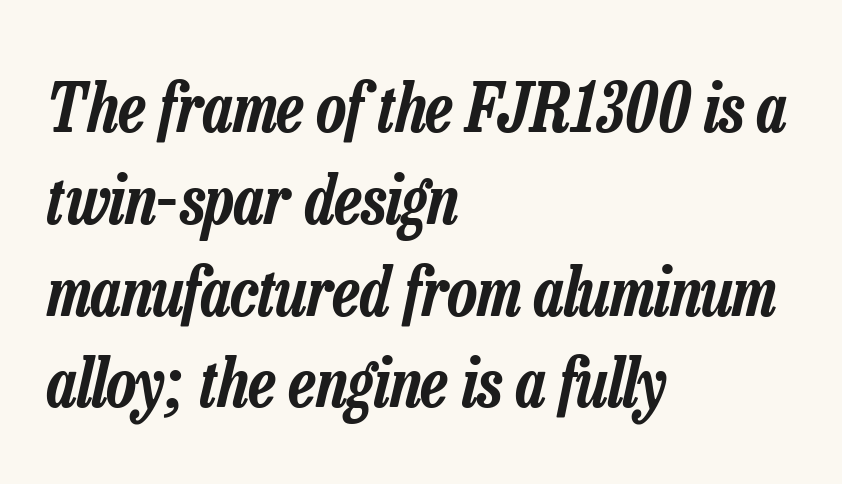
The image shows 68 px condensed type, italic (leaning right); set left-aligned, normal line spacing (1.35x), normal letter spacing, not underlined; low stroke contrast and a medium x-height.
